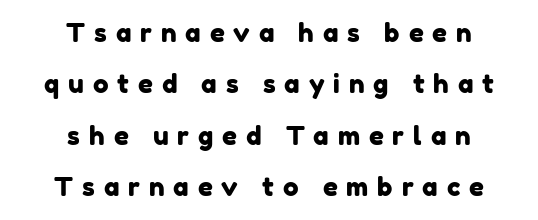
Short and long lines alike share a common midpoint. Beneath every word, the page is bare. A typesetter would call this heavily tracked-out type. This sample trades compactness for vertical openness between lines.
